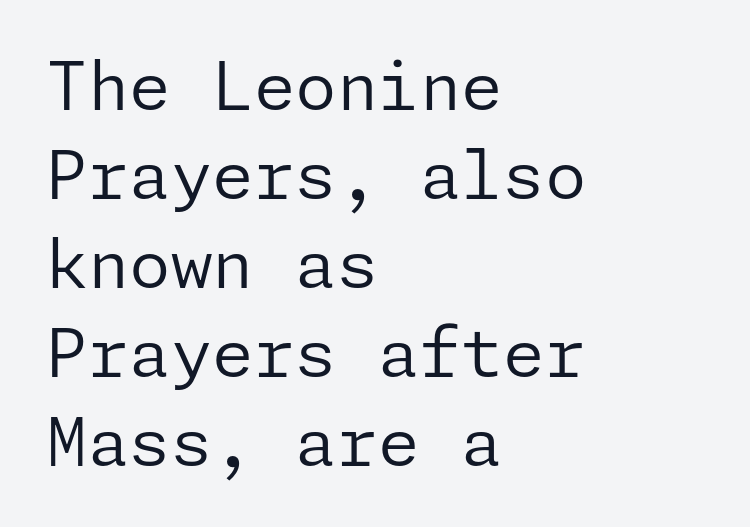
{"serif": "no", "italic": "no", "bold": "no", "weight": "regular", "width": "normal", "stroke_contrast": "low", "x_height": "medium", "underline": "no", "align": "left", "line_spacing": "normal", "line_spacing_ratio": 1.33, "letter_spacing": "normal", "letter_spacing_em": 0.0, "glyph_px": 67}
